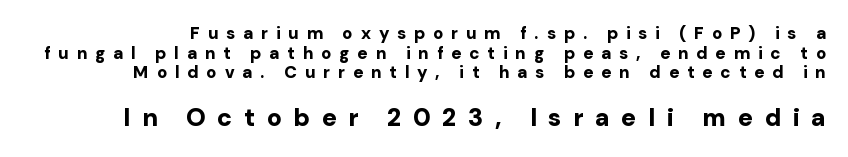
{"italic": "no", "bold": "yes", "underline": "no", "line_spacing_ratio": 1.16, "letter_spacing": "wide", "letter_spacing_em": 0.46, "larger_block": "second", "size_ratio": 1.47, "glyph_px": 25}
